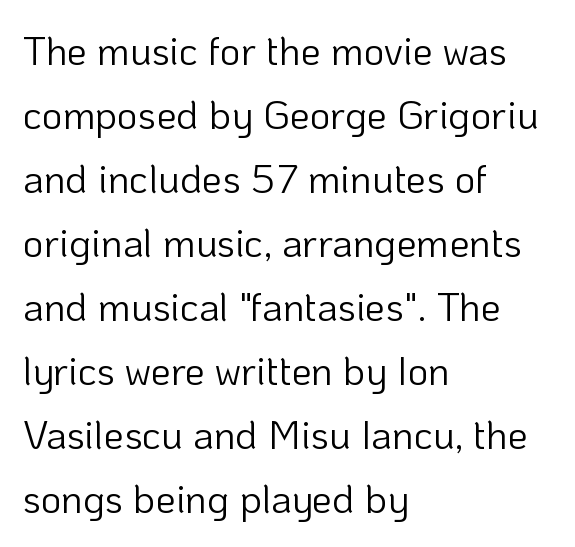
{"serif": "no", "italic": "no", "bold": "no", "weight": "light", "width": "normal", "stroke_contrast": "low", "x_height": "medium", "monospaced": "no", "underline": "no", "align": "left", "line_spacing": "normal", "line_spacing_ratio": 1.6, "letter_spacing": "normal", "letter_spacing_em": 0.0, "glyph_px": 40}
